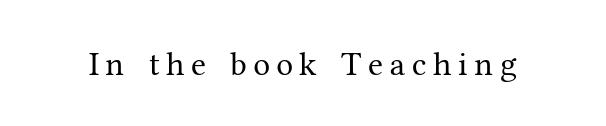
The image shows 34 px regular-weight serif type, upright; set unusually wide letter spacing (+0.2 em), not underlined; medium stroke contrast and a medium x-height.
